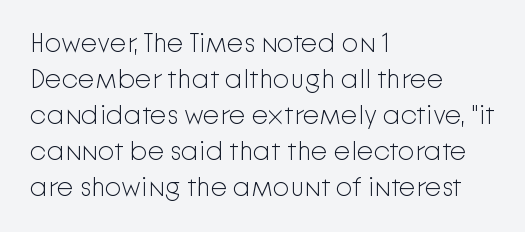
The image shows 27 px text type, upright; set left-aligned, normal line spacing (1.33x), normal letter spacing, not underlined.
